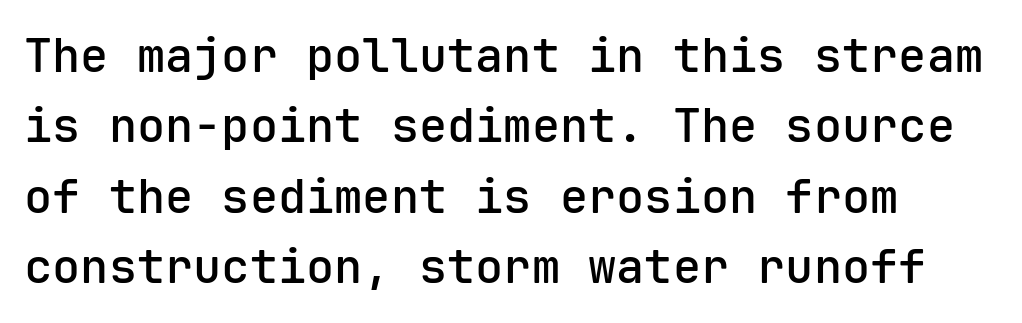
Note the uniform advance width — an 'i' takes as much space as an 'm'. The rows are spaced the way most documents space them. The characters look somewhat weighty, a semibold short of true bold. The typesetter chose a ragged-right arrangement here.
